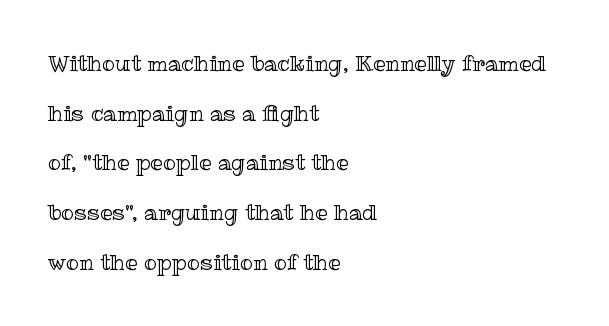
Upright lettering throughout. Each row of text sits above clean, open space. The compositor pushed each line to the left boundary. In terms of letterspacing, this is plain default setting. Leading: increased.
